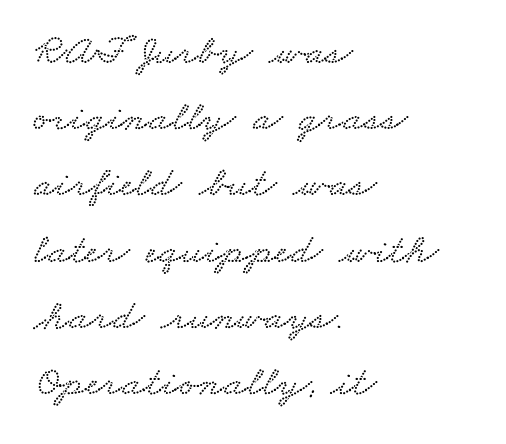
Students, observe: this is what conventionally led text looks like. Each line starts at the same left margin while the right side varies. You could not count columns in this text — the font is proportionally spaced. Type without underlining.
